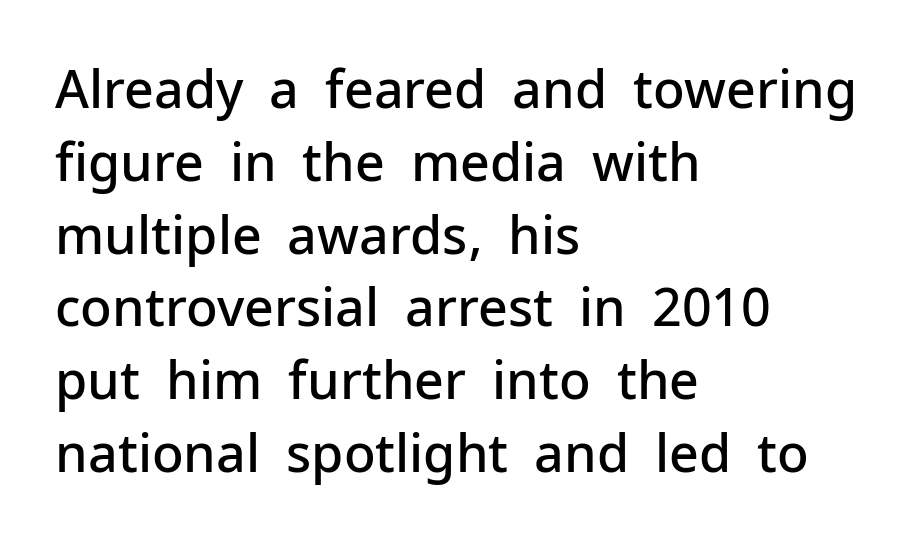
{"serif": "no", "italic": "no", "bold": "semi", "weight": "semibold", "width": "normal", "stroke_contrast": "low", "x_height": "medium", "monospaced": "no", "underline": "no", "align": "left", "line_spacing": "normal", "line_spacing_ratio": 1.4, "letter_spacing": "normal", "letter_spacing_em": 0.0, "glyph_px": 52}
